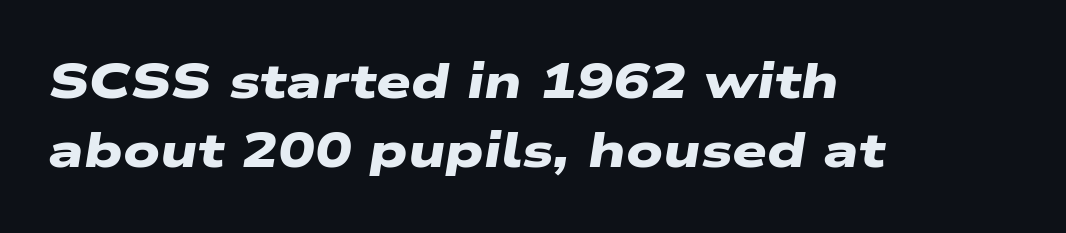
{"serif": "no", "bold": "yes", "weight": "heavy", "width": "wide", "stroke_contrast": "low", "x_height": "medium", "monospaced": "no", "underline": "no", "align": "left", "line_spacing": "normal", "line_spacing_ratio": 1.4, "letter_spacing": "normal", "letter_spacing_em": 0.0, "glyph_px": 49}
